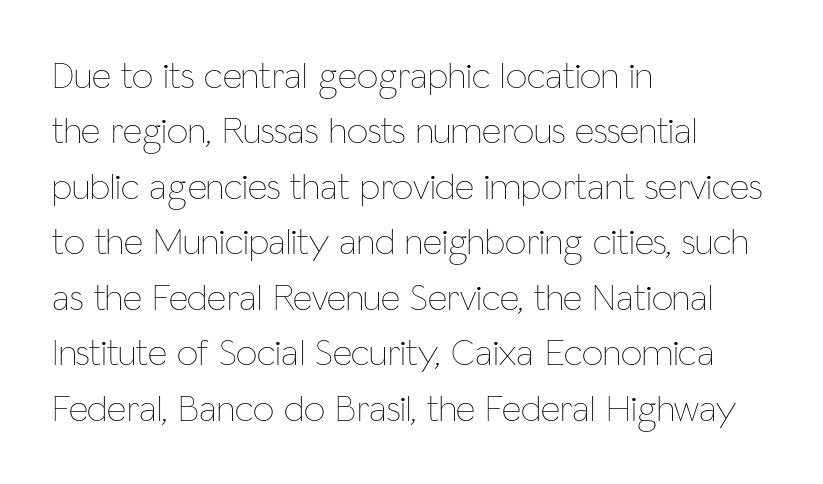
Q: Is the text bold? A: No.
Q: Is the text italic (slanted)? A: No, it is upright.
Q: Is the text underlined? A: No.
Q: How is the paragraph aligned? A: Left-aligned.
Q: Is the spacing between letters normal or unusually wide? A: Normal.
Q: Is the spacing between lines tight, normal or loose? A: Normal.
Q: Width (condensed, normal, or wide)? A: Condensed.
Q: Stroke contrast? A: Low.
Q: x-height? A: Medium.
Q: Monospaced? A: No.
